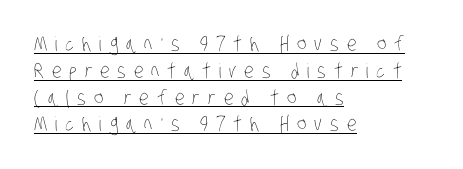
The image shows 20 px text type; set left-aligned, normal line spacing (1.34x), unusually wide letter spacing (+0.39 em), underlined.
